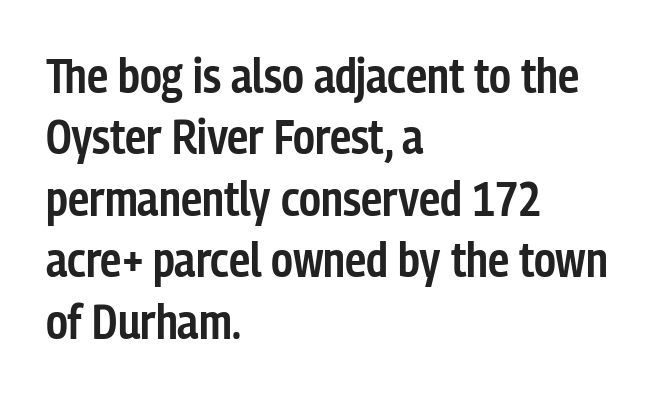
The string is rendered with underlining switched off. On the weight axis this lands at semibold, roughly 600. Rendered with straight, roman letterforms. How are the letters spaced? Ordinarily, with no added tracking. The passage shown is typed in a proportional face where columns would drift.
